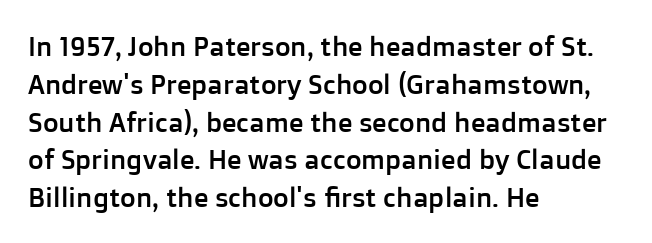
The ragged edge is on the right, which tells us the setting is flush left. Underline: absent. Does the leading feel generous? No, just average. The type is set solid horizontally, with unmodified tracking.
